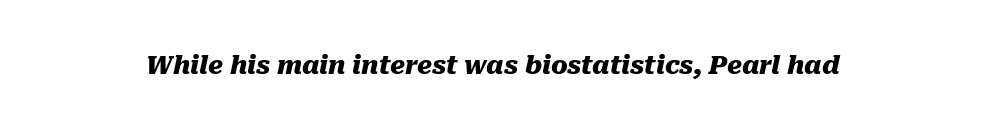
Q: Is the text bold? A: Yes.
Q: Is the text italic (slanted)? A: Yes, it leans right by about 10 degrees.
Q: Is the text underlined? A: No.
Q: Is the spacing between letters normal or unusually wide? A: Normal.
